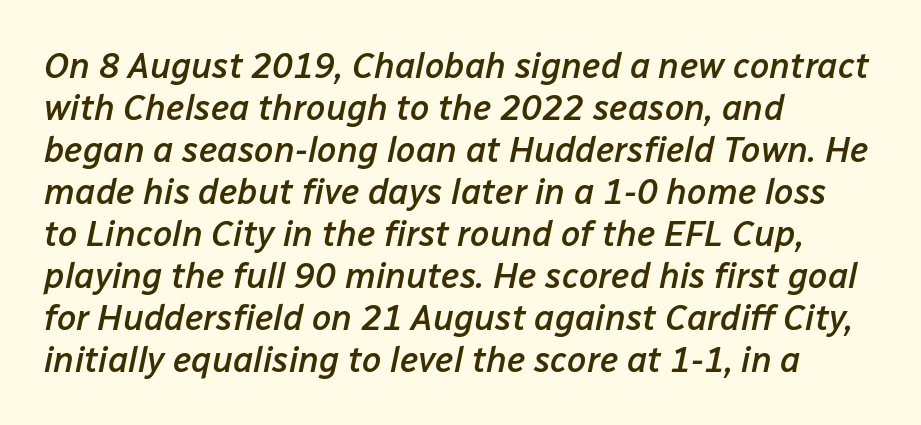
Look at the tracking — it's just the regular setting, nothing added. Is the block centered? No — it sits flush against the left margin. The face used here is a semibold: visibly heavier than regular, lighter than bold. Here the designer chose a conventional face with non-uniform glyph widths. Compared with ordinary roman type, these characters are visibly tilted.
